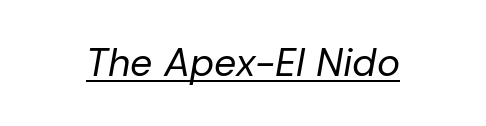
Q: Is the text bold? A: No.
Q: Is the text italic (slanted)? A: Yes, it leans right by about 10 degrees.
Q: Is the text underlined? A: Yes.
Q: Is the spacing between letters normal or unusually wide? A: Normal.
Q: Width (condensed, normal, or wide)? A: Normal.
Q: Stroke contrast? A: Low.
Q: x-height? A: Medium.
Q: Monospaced? A: No.
